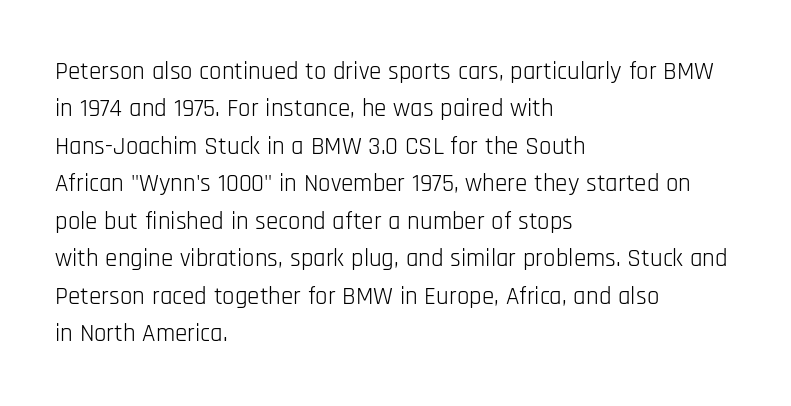
In CSS terms this would be text-align: left. Descenders are the only things crossing below the line. One glance says typical: line gaps are just what's usual. This is the regular roman posture of the typeface.
